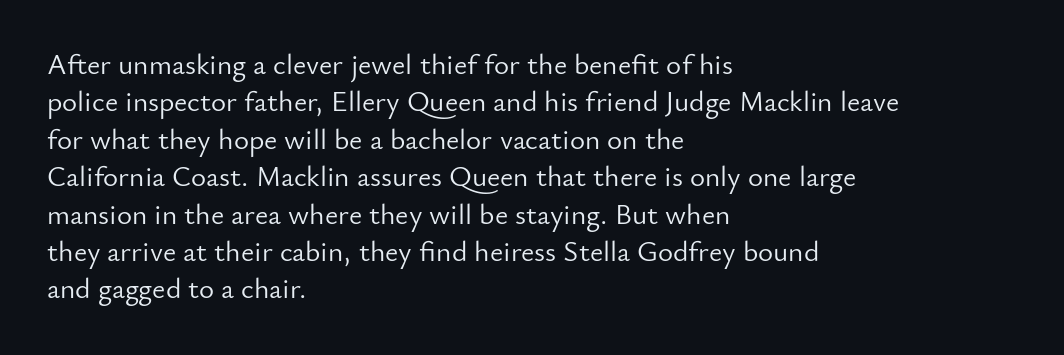
If you drew a ruler down the left edge, every line would touch it. When letters stand straight like this, we call the style roman or upright. Is this a sans? Yes — the strokes have no serifs. The letterforms sit shoulder to shoulder at normal distance.
